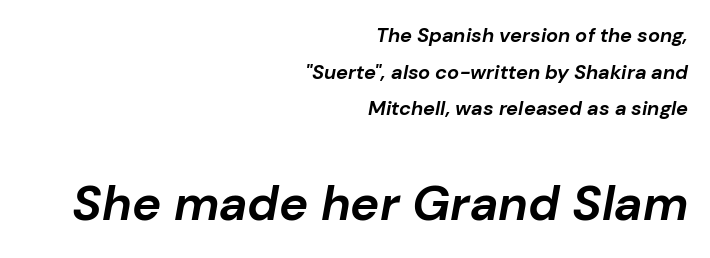
Q: Is the text bold? A: Yes.
Q: Is the text italic (slanted)? A: Yes, it leans right by about 10 degrees.
Q: Is the text underlined? A: No.
Q: How is the paragraph aligned? A: Right-aligned.
Q: Is the spacing between letters normal or unusually wide? A: Normal.
Q: Which block of text is set in a larger size, the first (top) or the second (bottom)? A: The second (bottom) one.
Q: Width (condensed, normal, or wide)? A: Normal.
Q: Stroke contrast? A: Low.
Q: x-height? A: Medium.
Q: Monospaced? A: No.
